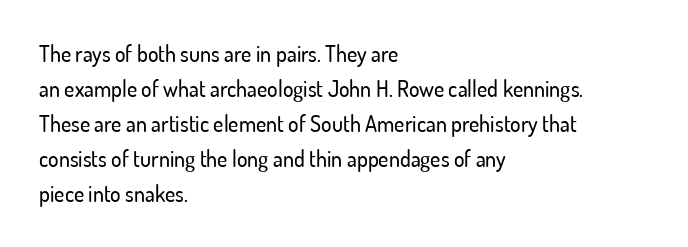
The image shows 22 px text type, upright; set left-aligned, normal line spacing (1.59x), normal letter spacing, not underlined.
